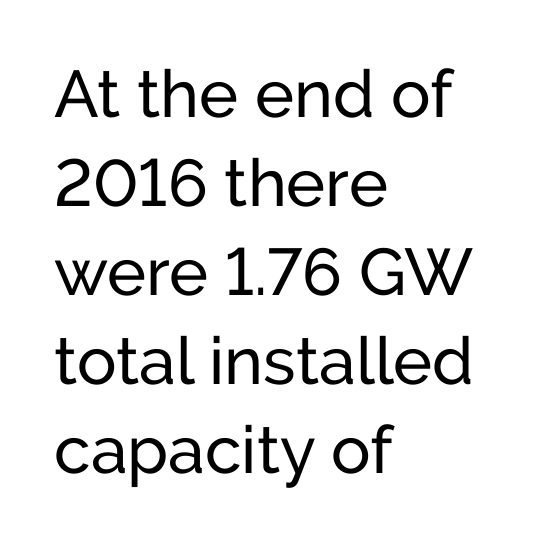
The rendering uses natural spacing where letterforms have individual widths. The passage shown is not underscored anywhere. The designer left line spacing at the default. Note: no serifs on the glyphs. This rendering leaves character spacing at its baseline value. The paragraph has a hard left edge and a soft right edge.
